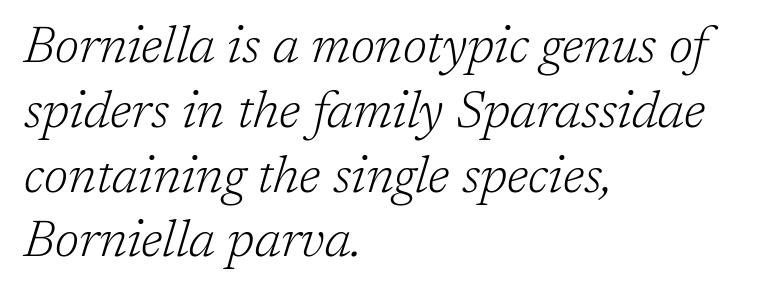
{"serif": "yes", "italic": "yes", "lean": "right", "slant_degrees": 17, "bold": "no", "weight": "light", "width": "normal", "stroke_contrast": "low", "x_height": "medium", "monospaced": "no", "underline": "no", "align": "left", "line_spacing": "normal", "line_spacing_ratio": 1.27, "letter_spacing": "normal", "letter_spacing_em": 0.0, "glyph_px": 51}
